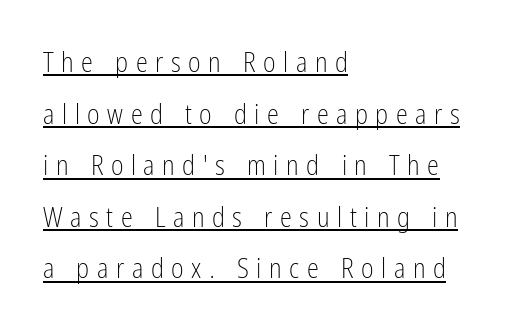
Quick note: underline on. Stem width sits at or under what a default text font uses. Alignment: flush left. Airy leading. The letters stand upright; this is a roman face. In terms of letterspacing, this is a distinctly airy, spread setting.
